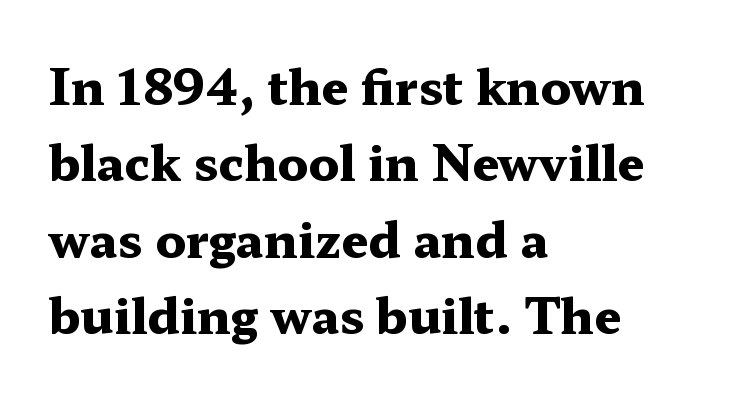
The foot of each line stays bare and open. Baseline-to-baseline distance is the conventional proportion of letter height. The letters are bold, with thick, heavy strokes. Characters remain perfectly vertical along every line. Each letter keeps its own natural width here, so spacing adapts to shape. The letters sit at their default tracking, neither squeezed nor spread.
